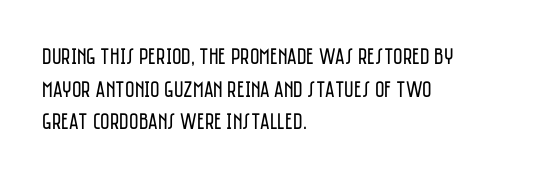
Characters follow at the spacing the type designer built in. The letterforms sit at book weight or below. Rendered with straight, roman letterforms. The rows are spaced the way most documents space them. The strip under each line holds only bare page.
